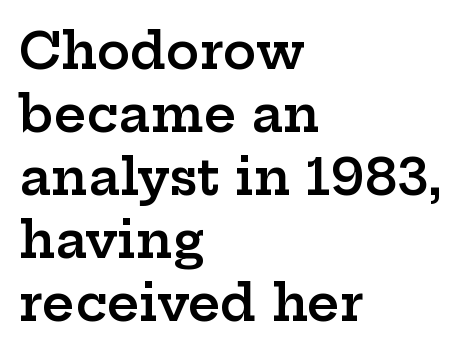
{"serif": "yes", "italic": "no", "bold": "semi", "weight": "semibold", "width": "wide", "stroke_contrast": "low", "x_height": "medium", "monospaced": "no", "underline": "no", "align": "left", "line_spacing": "normal", "line_spacing_ratio": 1.26, "letter_spacing": "normal", "letter_spacing_em": 0.0, "glyph_px": 50}
